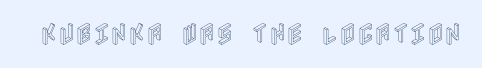
Observe the ordinary spacing: letters are neighbours, not strangers. Underline: absent. Rendered with straight, roman letterforms.
